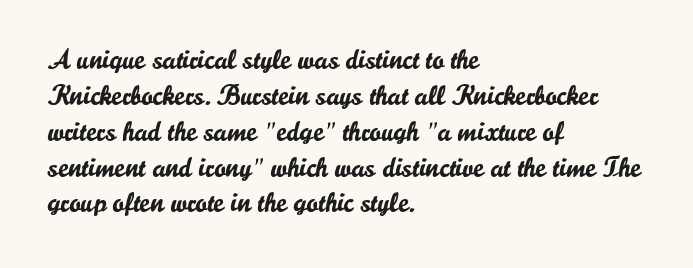
The image shows 28 px sans-serif type; set left-aligned, normal line spacing (1.28x), normal letter spacing, not underlined; low stroke contrast and a small x-height.
